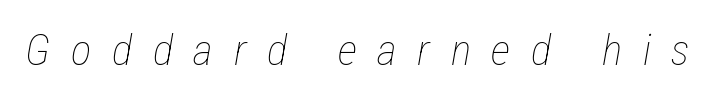
The area under the type is left untouched. The font sits on the lighter half of the weight spectrum, regular included. The typography opts for an oblique posture over an upright one. Is the letter spacing exaggerated? Yes — the characters are pushed far apart.
